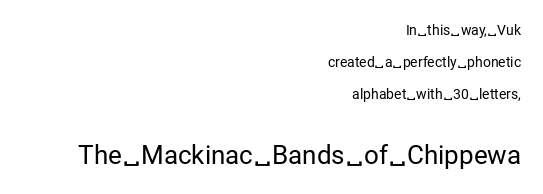
Weight: regular or lighter. In CSS terms this would be text-align: right. This rendering features lettering with no underline. The rendering uses a large line-height, opening up the rows.
